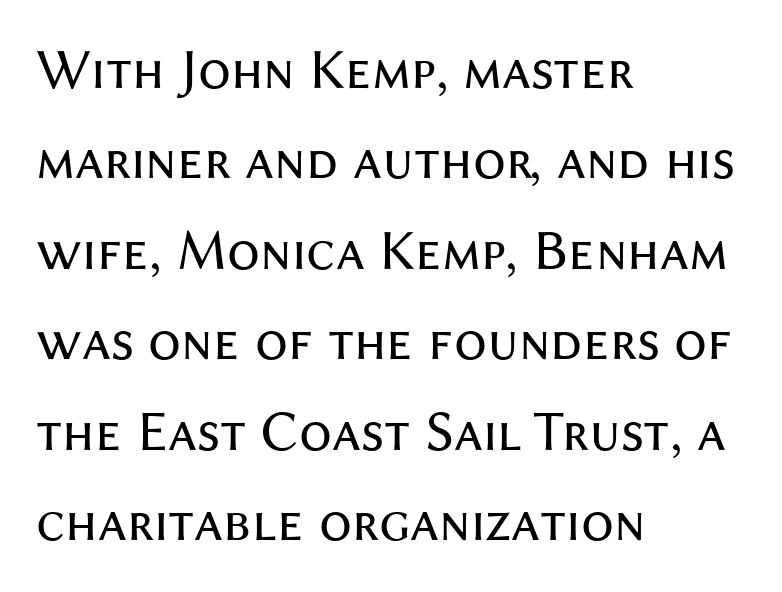
Q: Is the text bold? A: No.
Q: Is the text italic (slanted)? A: No, it is upright.
Q: Is the typeface a serif or a sans-serif typeface? A: Sans-serif.
Q: Is the text underlined? A: No.
Q: How is the paragraph aligned? A: Left-aligned.
Q: Is the spacing between letters normal or unusually wide? A: Normal.
Q: Is the spacing between lines tight, normal or loose? A: Normal.
Q: Width (condensed, normal, or wide)? A: Normal.
Q: Stroke contrast? A: Medium.
Q: x-height? A: Medium.
Q: Monospaced? A: No.
